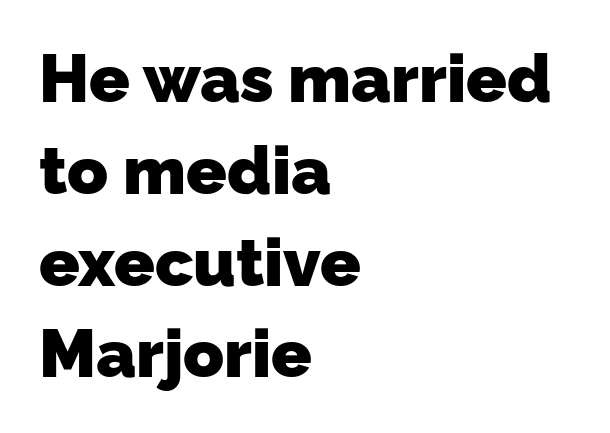
{"serif": "no", "bold": "yes", "weight": "heavy", "width": "normal", "stroke_contrast": "low", "x_height": "medium", "monospaced": "no", "underline": "no", "align": "left", "line_spacing": "normal", "line_spacing_ratio": 1.37, "letter_spacing": "normal", "letter_spacing_em": 0.0, "glyph_px": 67}
